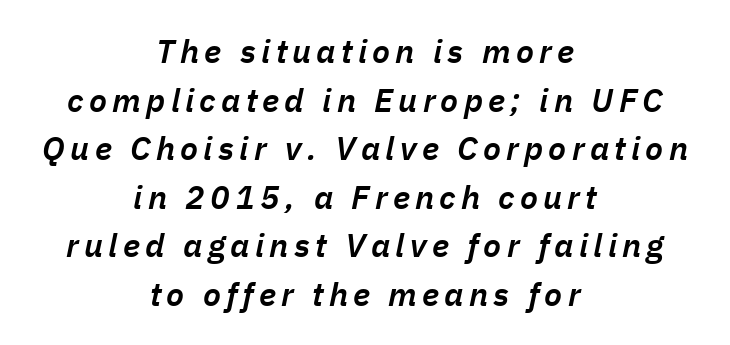
The lines in this sample share a center point and differ in where they start and stop. A typesetter would mark this as italic. The font is running at a semibold setting, under full bold. Leading matches the norm, producing a regular column. You could not count columns in this text — the font is proportionally spaced. Type without underlining.
